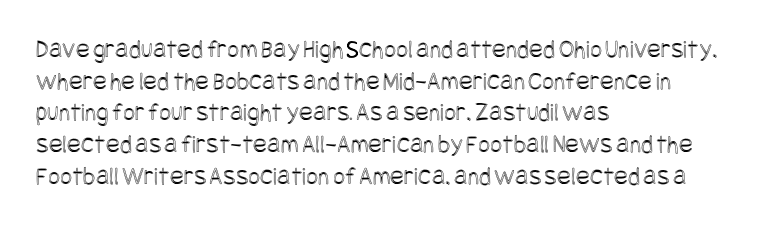
{"italic": "no", "underline": "no", "align": "left", "line_spacing_ratio": 1.22, "letter_spacing": "normal", "letter_spacing_em": 0.0, "glyph_px": 26}
